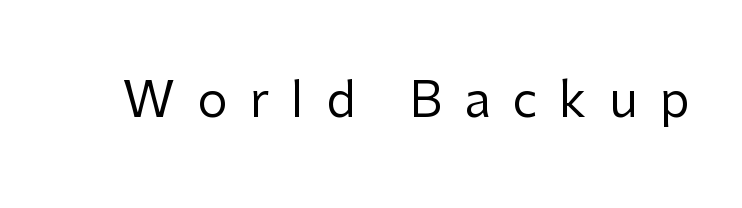
Q: Is the text bold? A: No.
Q: Is the text italic (slanted)? A: No, it is upright.
Q: Is the typeface a serif or a sans-serif typeface? A: Sans-serif.
Q: Is the text underlined? A: No.
Q: Is the spacing between letters normal or unusually wide? A: Unusually wide.
Q: Width (condensed, normal, or wide)? A: Normal.
Q: Stroke contrast? A: Low.
Q: x-height? A: Medium.
Q: Monospaced? A: No.
